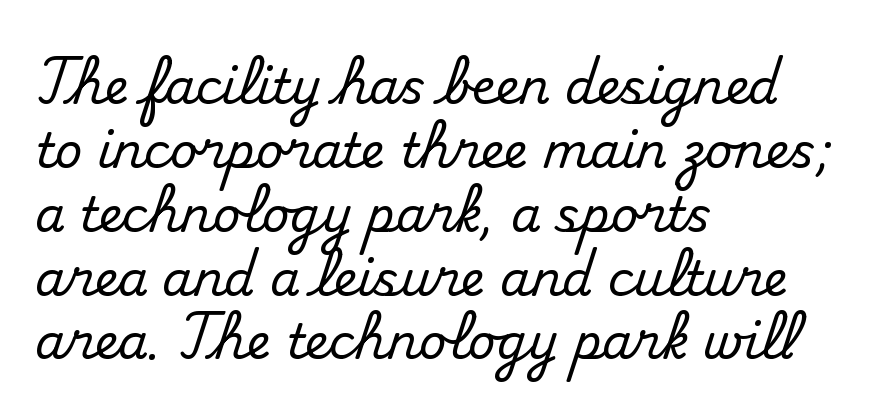
{"serif": "yes", "width": "normal", "stroke_contrast": "medium", "x_height": "small", "monospaced": "no", "underline": "no", "align": "left", "line_spacing": "normal", "line_spacing_ratio": 1.33, "letter_spacing": "normal", "letter_spacing_em": 0.0, "glyph_px": 48}
